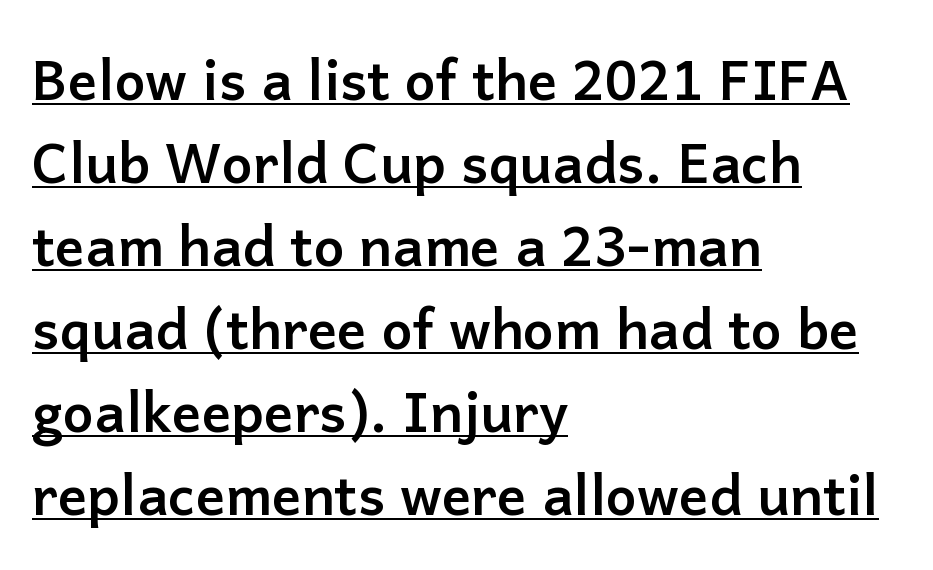
{"serif": "no", "italic": "no", "bold": "yes", "weight": "semibold", "width": "normal", "stroke_contrast": "low", "x_height": "medium", "monospaced": "no", "underline": "yes", "align": "left", "line_spacing": "normal", "line_spacing_ratio": 1.51, "letter_spacing": "normal", "letter_spacing_em": 0.0, "glyph_px": 55}
